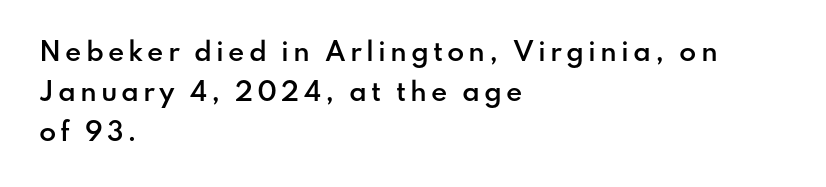
Q: Is the text bold? A: Semi-bold.
Q: Is the text italic (slanted)? A: No, it is upright.
Q: Is the text underlined? A: No.
Q: How is the paragraph aligned? A: Left-aligned.
Q: Is the spacing between lines tight, normal or loose? A: Normal.
